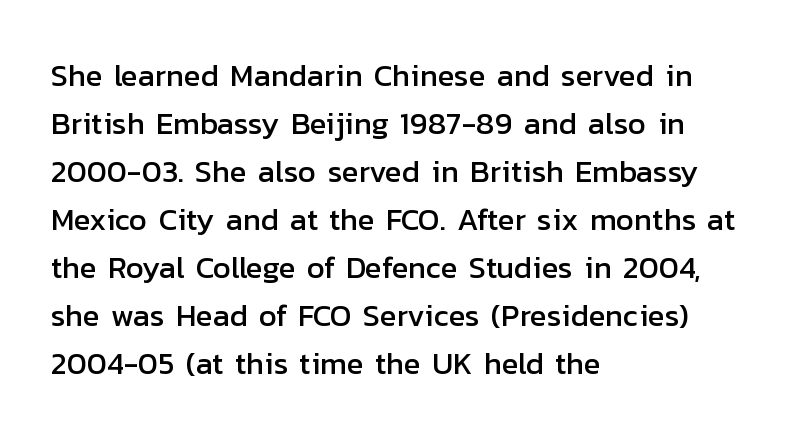
{"serif": "no", "italic": "no", "width": "normal", "stroke_contrast": "low", "x_height": "medium", "monospaced": "no", "underline": "no", "align": "left", "line_spacing": "normal", "line_spacing_ratio": 1.55, "letter_spacing": "normal", "letter_spacing_em": 0.0, "glyph_px": 31}
